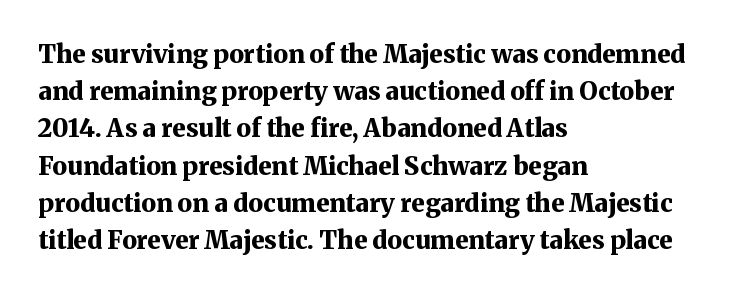
{"italic": "no", "bold": "yes", "underline": "no", "align": "left", "line_spacing": "normal", "line_spacing_ratio": 1.49, "letter_spacing": "normal", "letter_spacing_em": 0.0, "glyph_px": 25}
